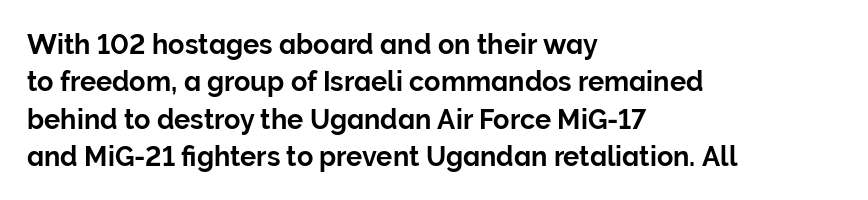
Normally led — the rows are evenly, conventionally spaced. Letter spacing: default. This is the regular roman posture of the typeface. Clear beneath every line of the passage. This rendering uses left alignment, leaving the right contour irregular.
